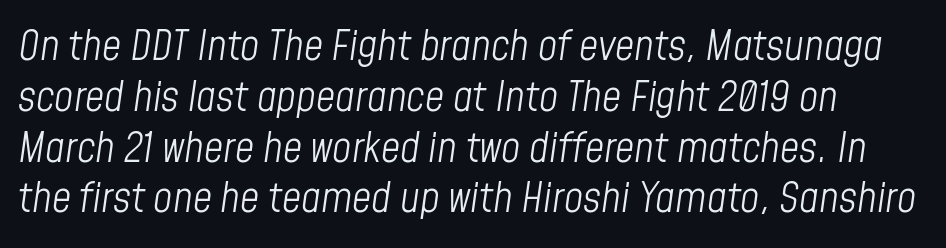
Q: Is the text bold? A: No.
Q: Is the text italic (slanted)? A: Yes, it leans right by about 8 degrees.
Q: Is the text underlined? A: No.
Q: Is the spacing between letters normal or unusually wide? A: Normal.
Q: Width (condensed, normal, or wide)? A: Condensed.
Q: Stroke contrast? A: Low.
Q: x-height? A: Medium.
Q: Monospaced? A: No.
